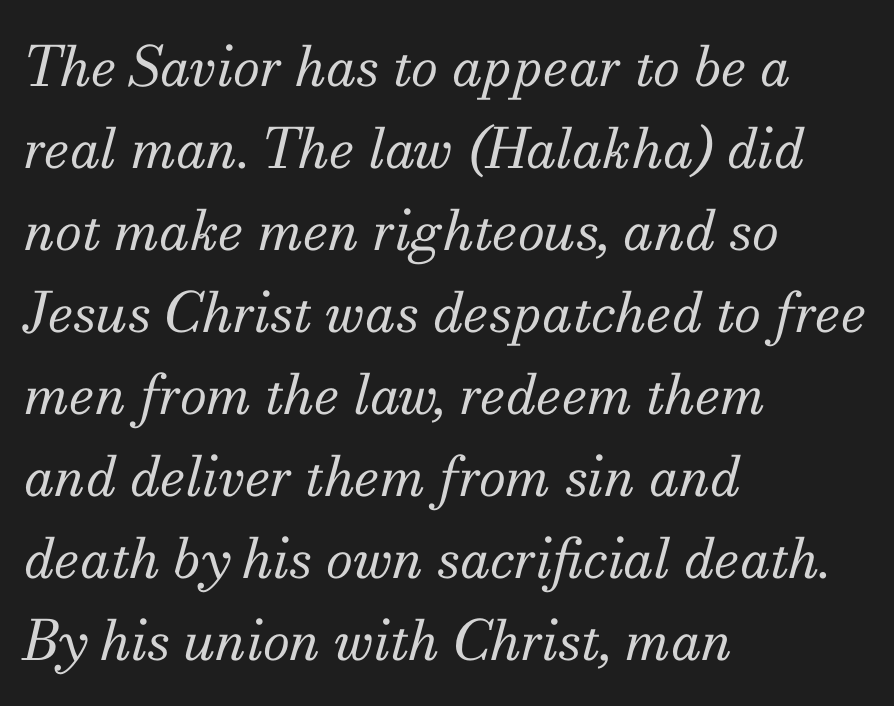
Old-style or modern, the face here clearly has serifs. These lines keep a tight, regular rhythm from letter to letter. Every row of glyphs begins at an identical x-position on the left. The foot of each line stays bare and open.
